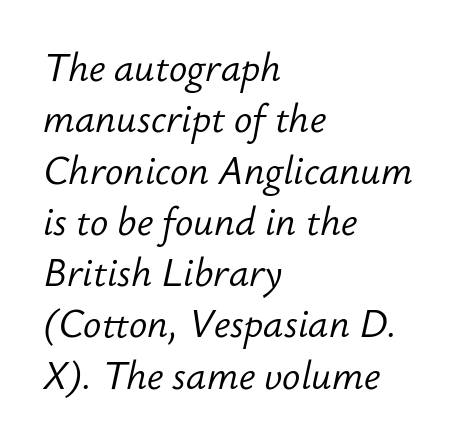
The image shows 38 px light type, italic (leaning right); set left-aligned, normal line spacing (1.35x), normal letter spacing, not underlined; low stroke contrast and a small x-height.
